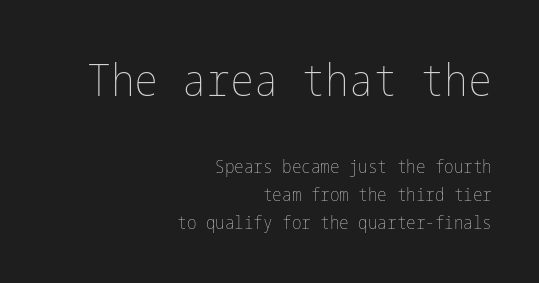
The passage shown begins with its larger block and ends with its smaller one. The face used here is rendered with its standard letterfit. This block has exactly the height ordinary leading produces. The strokes carry an ordinary text weight at most.
